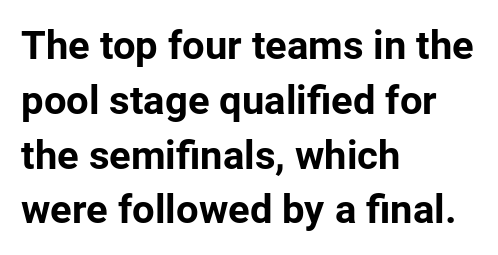
{"serif": "no", "italic": "no", "bold": "yes", "weight": "bold", "width": "normal", "stroke_contrast": "low", "x_height": "medium", "monospaced": "no", "underline": "no", "align": "left", "line_spacing": "normal", "line_spacing_ratio": 1.37, "letter_spacing": "normal", "letter_spacing_em": 0.0, "glyph_px": 40}
